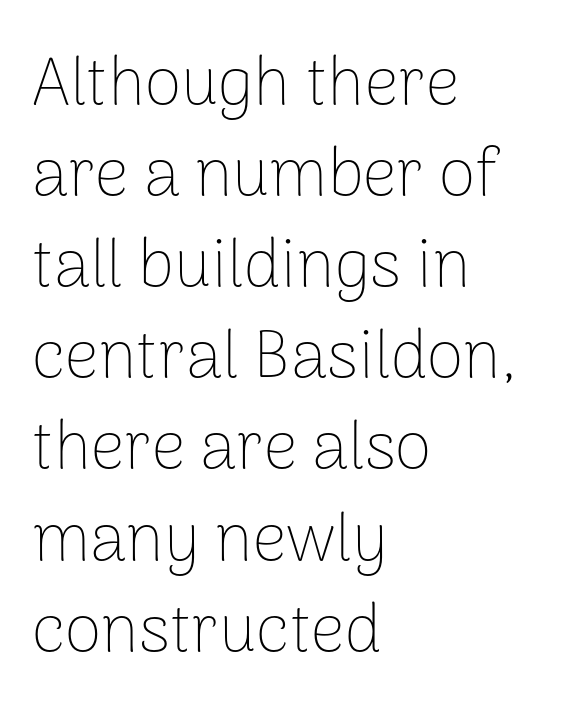
Q: Is the text bold? A: No.
Q: Is the text italic (slanted)? A: No, it is upright.
Q: Is the typeface a serif or a sans-serif typeface? A: Sans-serif.
Q: Is the text underlined? A: No.
Q: How is the paragraph aligned? A: Left-aligned.
Q: Is the spacing between letters normal or unusually wide? A: Normal.
Q: Is the spacing between lines tight, normal or loose? A: Normal.
Q: Width (condensed, normal, or wide)? A: Normal.
Q: Stroke contrast? A: Low.
Q: x-height? A: Medium.
Q: Monospaced? A: No.
